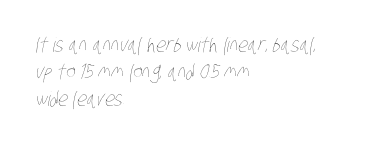
{"bold": "no", "underline": "no", "align": "left", "line_spacing": "normal", "line_spacing_ratio": 1.35, "letter_spacing": "normal", "letter_spacing_em": 0.0, "glyph_px": 20}
